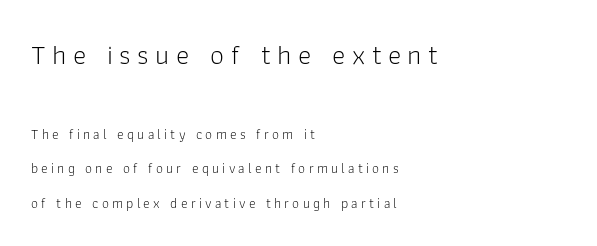
{"serif": "no", "italic": "no", "bold": "no", "weight": "light", "width": "normal", "stroke_contrast": "low", "x_height": "medium", "monospaced": "no", "underline": "no", "align": "left", "line_spacing": "loose", "line_spacing_ratio": 2.45, "letter_spacing": "wide", "letter_spacing_em": 0.23, "larger_block": "first", "size_ratio": 2.0, "glyph_px": 28}
